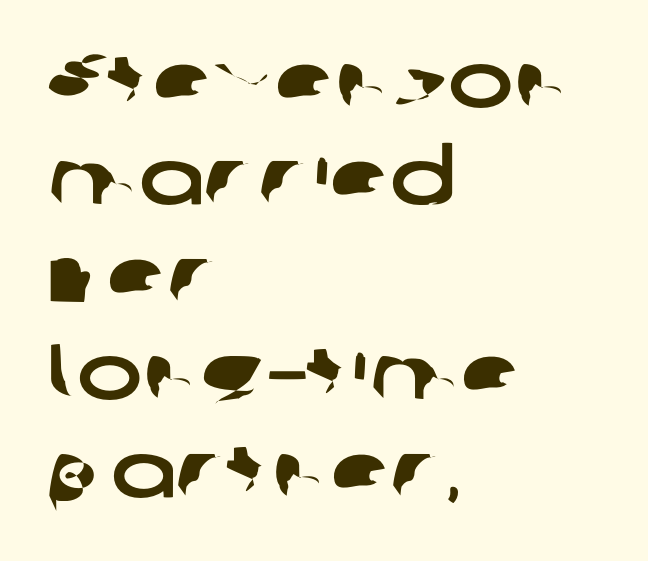
The image shows 78 px wide sans-serif type; set left-aligned, normal line spacing (1.25x), normal letter spacing, not underlined; low stroke contrast and a medium x-height.
